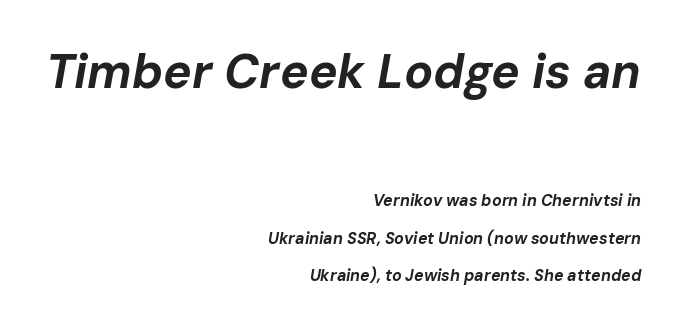
{"italic": "yes", "lean": "right", "slant_degrees": 10, "bold": "yes", "weight": "bold", "width": "normal", "stroke_contrast": "low", "x_height": "medium", "monospaced": "no", "underline": "no", "align": "right", "line_spacing": "loose", "line_spacing_ratio": 2.33, "letter_spacing": "normal", "letter_spacing_em": 0.0, "larger_block": "first", "size_ratio": 3.0, "glyph_px": 48}
